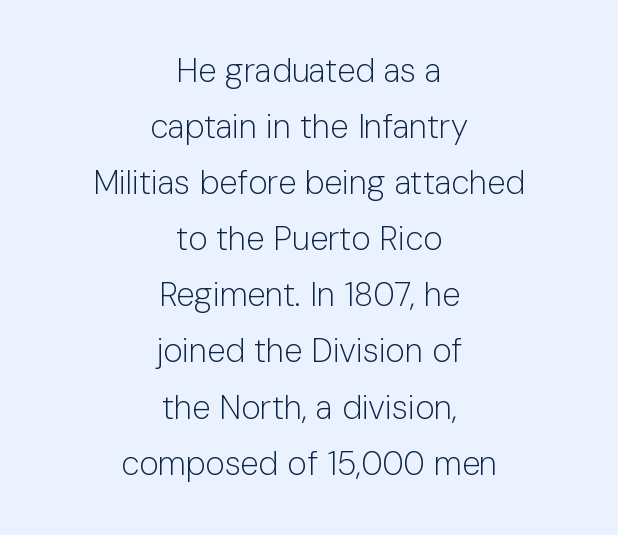
{"serif": "no", "italic": "no", "bold": "no", "weight": "light", "width": "normal", "stroke_contrast": "low", "x_height": "medium", "monospaced": "no", "underline": "no", "align": "center", "line_spacing": "normal", "line_spacing_ratio": 1.7, "letter_spacing": "normal", "letter_spacing_em": 0.0, "glyph_px": 33}
